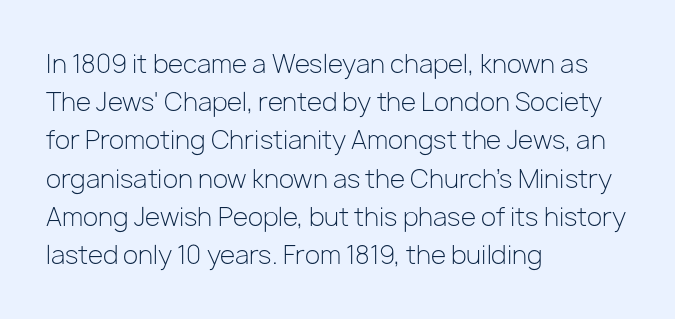
The image shows 25 px text type, upright; set left-aligned, normal line spacing (1.53x), normal letter spacing, not underlined.
